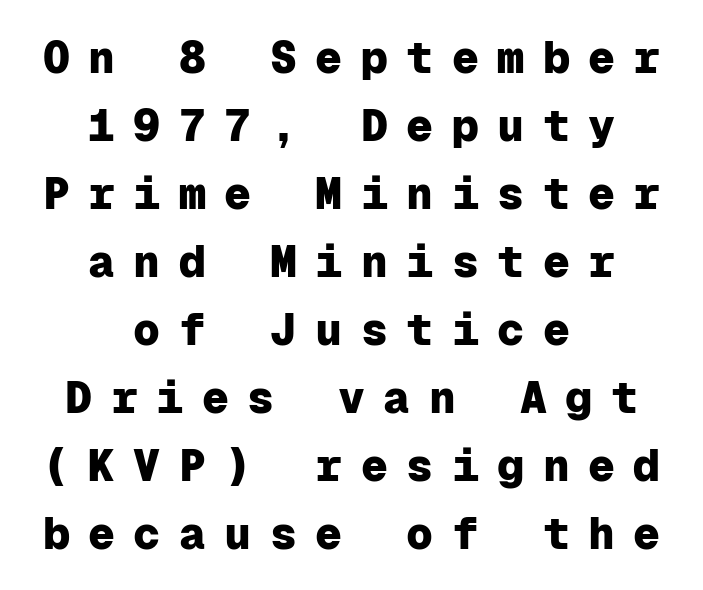
{"serif": "no", "italic": "no", "bold": "yes", "weight": "heavy", "width": "normal", "stroke_contrast": "low", "x_height": "medium", "monospaced": "yes", "underline": "no", "align": "center", "line_spacing": "normal", "line_spacing_ratio": 1.51, "letter_spacing": "wide", "letter_spacing_em": 0.41, "glyph_px": 45}
